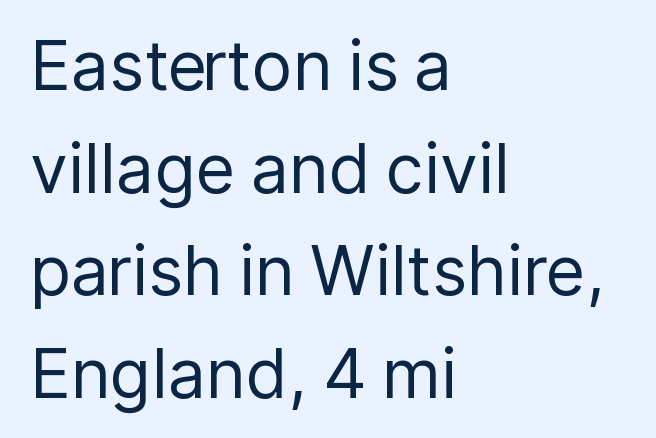
The zone under the glyphs is completely vacant. The rows are spaced the way most documents space them. The type sits square on the baseline with zero lean. The paragraph shown leans on its left margin.
